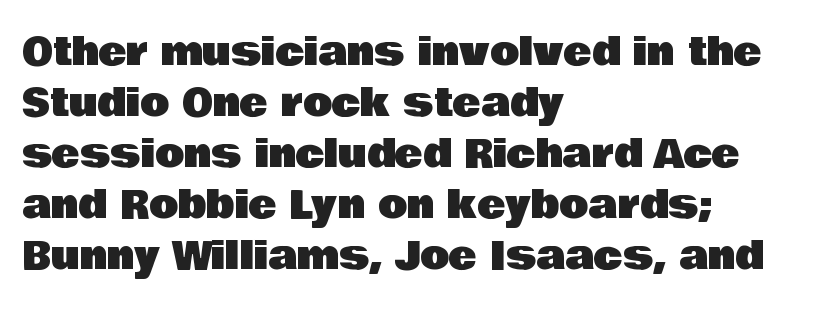
Q: Is the text italic (slanted)? A: No, it is upright.
Q: Is the typeface a serif or a sans-serif typeface? A: Sans-serif.
Q: Is the text underlined? A: No.
Q: How is the paragraph aligned? A: Left-aligned.
Q: Is the spacing between letters normal or unusually wide? A: Normal.
Q: Is the spacing between lines tight, normal or loose? A: Normal.
Q: Width (condensed, normal, or wide)? A: Normal.
Q: Stroke contrast? A: Low.
Q: x-height? A: Large.
Q: Monospaced? A: No.
